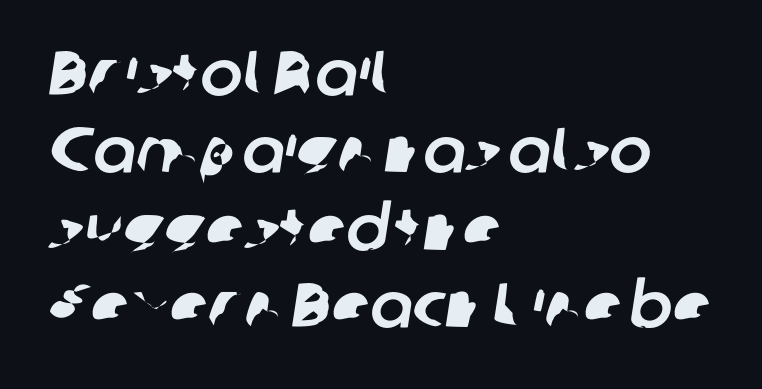
The face used here is rendered with its standard letterfit. The typeface chosen for these lines omits serifs. Typeset ragged right — the left edge is the straight one. The letters advance in unequal steps, a hallmark of proportional type. Each row of text sits above clean, open space.
